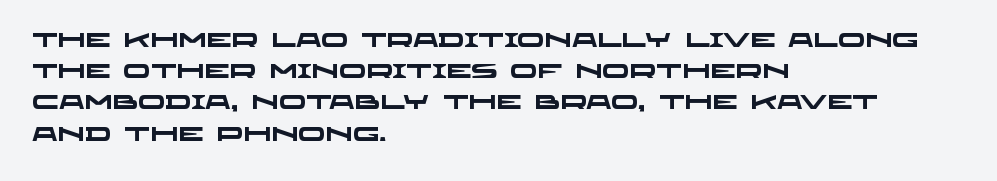
Q: Is the text bold? A: Yes.
Q: Is the text underlined? A: No.
Q: How is the paragraph aligned? A: Left-aligned.
Q: Is the spacing between letters normal or unusually wide? A: Normal.
Q: Is the spacing between lines tight, normal or loose? A: Normal.
